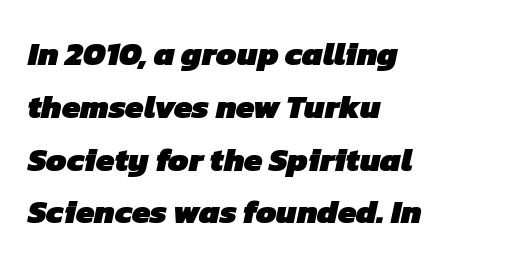
{"serif": "no", "bold": "yes", "weight": "heavy", "width": "normal", "stroke_contrast": "low", "x_height": "medium", "monospaced": "no", "underline": "no", "align": "left", "line_spacing": "normal", "line_spacing_ratio": 1.6, "letter_spacing": "normal", "letter_spacing_em": 0.0, "glyph_px": 33}
